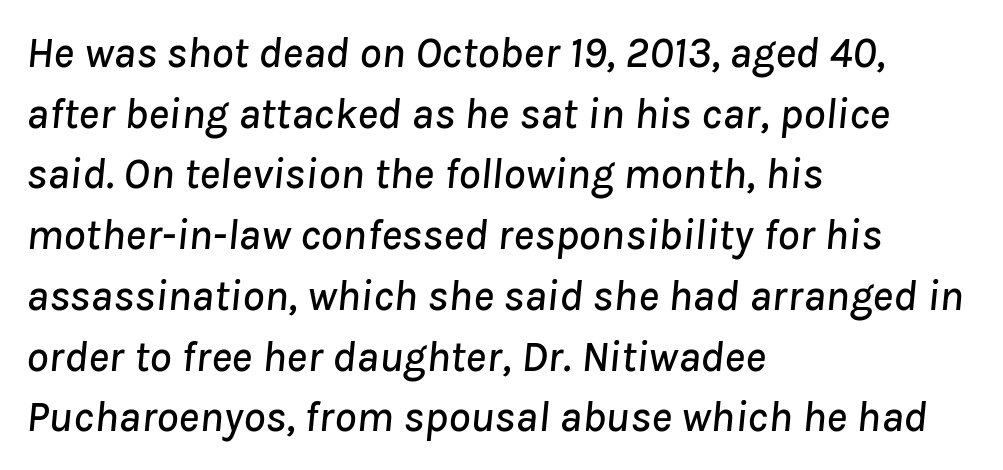
{"italic": "yes", "lean": "right", "slant_degrees": 8, "width": "normal", "stroke_contrast": "low", "x_height": "medium", "monospaced": "no", "underline": "no", "align": "left", "line_spacing": "normal", "line_spacing_ratio": 1.38, "letter_spacing": "normal", "letter_spacing_em": 0.0, "glyph_px": 44}
